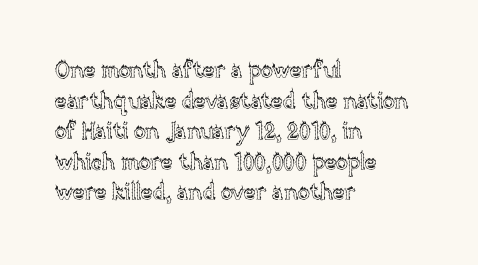
Q: Is the text italic (slanted)? A: No, it is upright.
Q: Is the text underlined? A: No.
Q: How is the paragraph aligned? A: Left-aligned.
Q: Is the spacing between letters normal or unusually wide? A: Normal.
Q: Is the spacing between lines tight, normal or loose? A: Normal.
